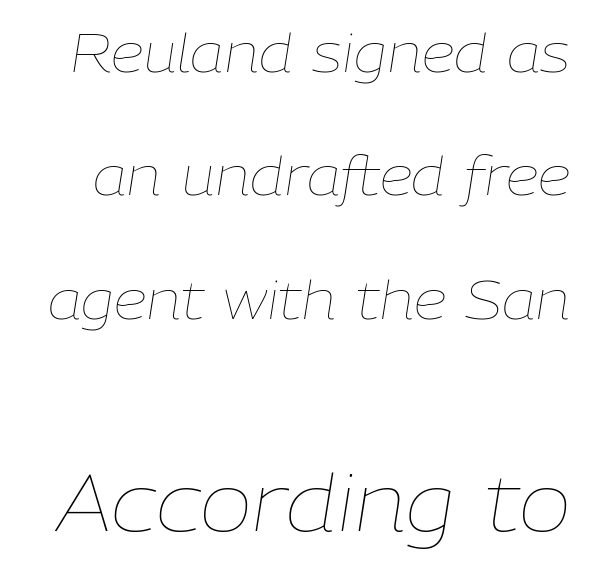
Underline: absent. Here the designer chose a conventional face with non-uniform glyph widths. Notice the wide empty band between every row — that's loose leading. Glyph-to-glyph distance matches everyday printed text.
